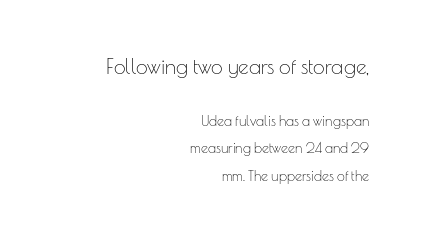
This sample uses plain, unmodified letter spacing. This sample is right-justified, so line beginnings fall wherever the words allow. Summary of weight: not heavy and not bold. Airy leading. Descender tails drop into unmarked territory.
